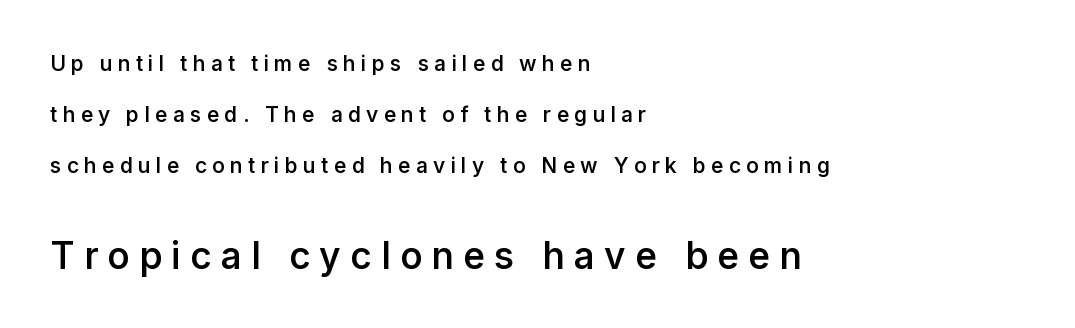
Bigger letters appear in the bottom chunk; the top chunk is reduced. Check the space under the baseline: it is left empty. Vertical strokes here are truly vertical. I'd call this a sans setting — the letters go barefoot.
